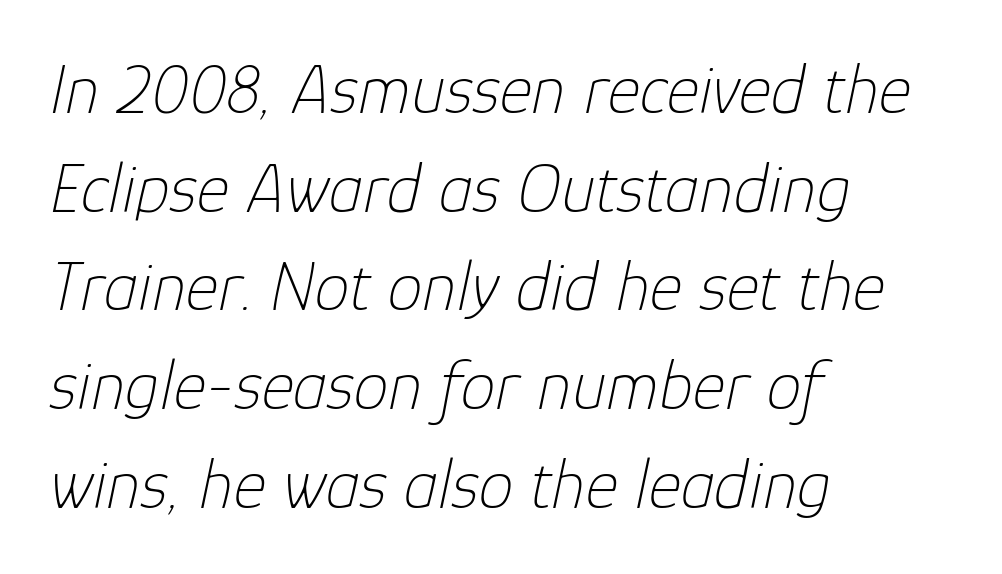
The image shows 70 px thin type, italic (leaning right); set left-aligned, normal line spacing (1.41x), normal letter spacing, not underlined; low stroke contrast and a medium x-height.
